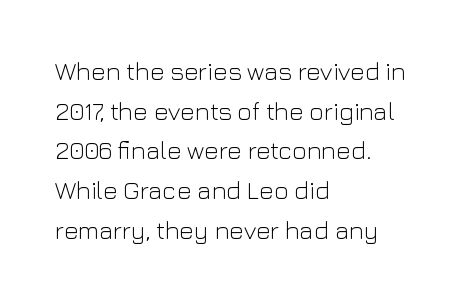
Q: Is the text bold? A: No.
Q: Is the text italic (slanted)? A: No, it is upright.
Q: Is the text underlined? A: No.
Q: How is the paragraph aligned? A: Left-aligned.
Q: Is the spacing between letters normal or unusually wide? A: Normal.
Q: Is the spacing between lines tight, normal or loose? A: Normal.
